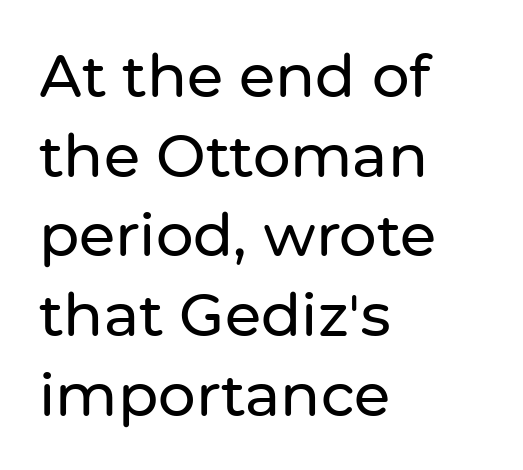
Q: Is the text italic (slanted)? A: No, it is upright.
Q: Is the typeface a serif or a sans-serif typeface? A: Sans-serif.
Q: Is the text underlined? A: No.
Q: How is the paragraph aligned? A: Left-aligned.
Q: Is the spacing between letters normal or unusually wide? A: Normal.
Q: Is the spacing between lines tight, normal or loose? A: Normal.
Q: Width (condensed, normal, or wide)? A: Normal.
Q: Stroke contrast? A: Low.
Q: x-height? A: Medium.
Q: Monospaced? A: No.
